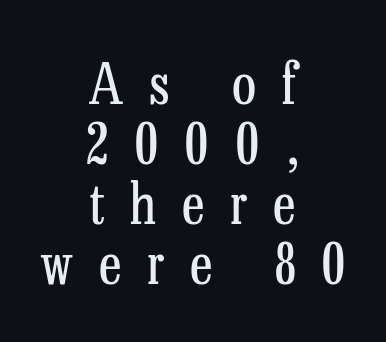
Posture: vertical. No chunkiness to these letters — they're not bold. Do the characters align in a grid? No, the font is proportional. Type without underlining. The type family on display is of the serif kind. Loose tracking; the words dissolve into strings of separated letters.
